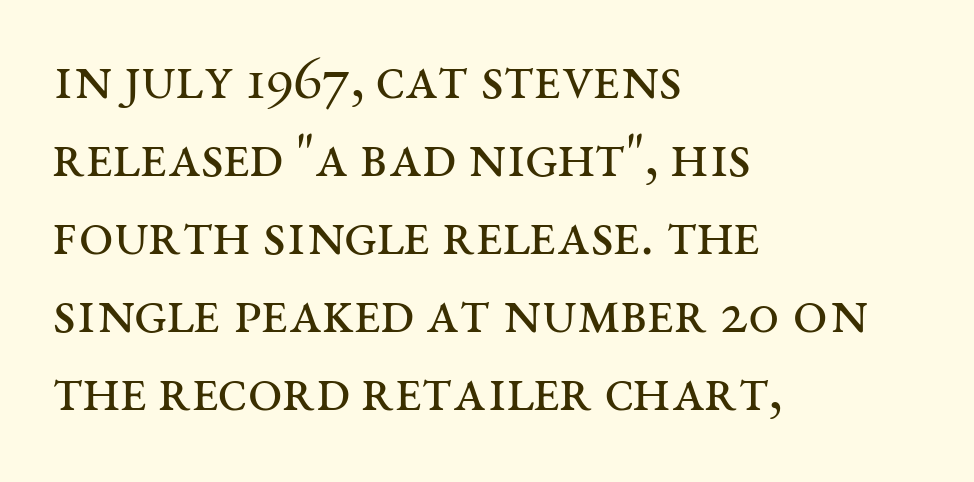
{"serif": "yes", "italic": "no", "bold": "no", "weight": "regular", "width": "wide", "stroke_contrast": "medium", "x_height": "large", "monospaced": "no", "underline": "no", "align": "left", "line_spacing": "normal", "line_spacing_ratio": 1.26, "letter_spacing": "normal", "letter_spacing_em": 0.0, "glyph_px": 62}
